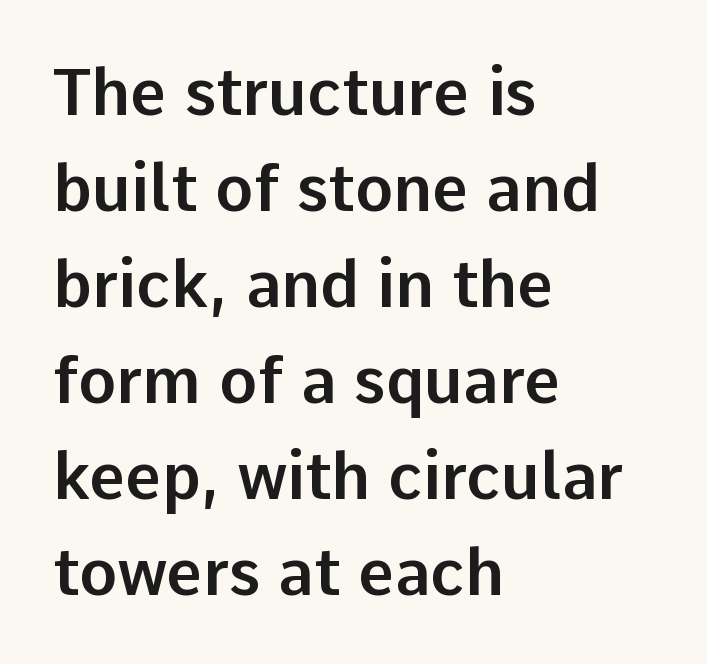
Q: Is the text italic (slanted)? A: No, it is upright.
Q: Is the typeface a serif or a sans-serif typeface? A: Sans-serif.
Q: Is the text underlined? A: No.
Q: How is the paragraph aligned? A: Left-aligned.
Q: Is the spacing between letters normal or unusually wide? A: Normal.
Q: Is the spacing between lines tight, normal or loose? A: Normal.
Q: Width (condensed, normal, or wide)? A: Normal.
Q: Stroke contrast? A: Low.
Q: x-height? A: Medium.
Q: Monospaced? A: No.
